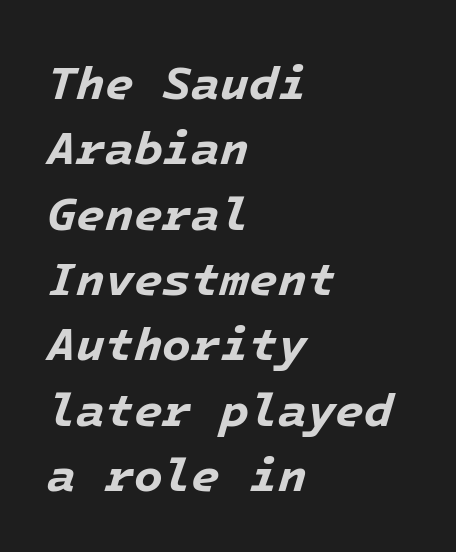
The image shows 47 px bold type, italic (leaning right); set left-aligned, normal line spacing (1.39x), normal letter spacing, not underlined; low stroke contrast and a medium x-height.
